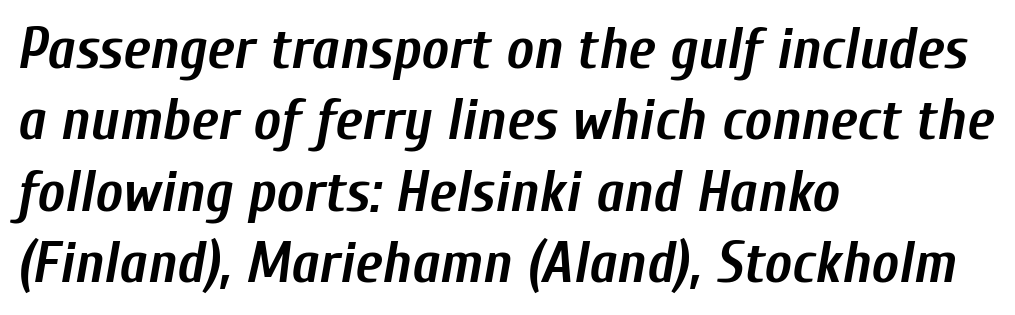
{"italic": "yes", "lean": "right", "slant_degrees": 10, "bold": "yes", "weight": "semibold", "width": "condensed", "stroke_contrast": "low", "x_height": "medium", "monospaced": "no", "underline": "no", "align": "left", "line_spacing_ratio": 1.23, "letter_spacing": "normal", "letter_spacing_em": 0.0, "glyph_px": 58}
